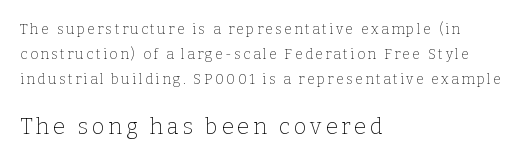
{"italic": "no", "bold": "no", "underline": "no", "align": "left", "line_spacing_ratio": 1.8, "larger_block": "second", "size_ratio": 1.57, "glyph_px": 22}
